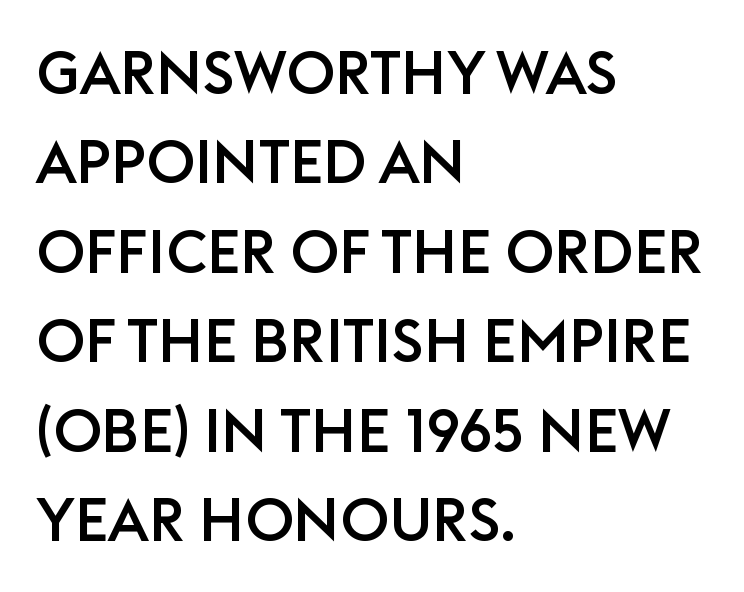
{"serif": "no", "italic": "no", "width": "normal", "stroke_contrast": "low", "x_height": "large", "monospaced": "no", "underline": "no", "align": "left", "line_spacing": "normal", "line_spacing_ratio": 1.49, "letter_spacing": "normal", "letter_spacing_em": 0.0, "glyph_px": 60}
